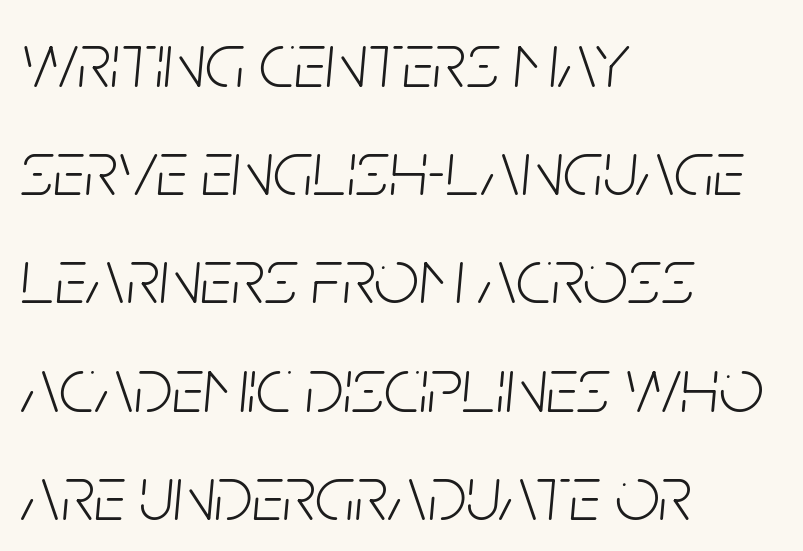
The strokes are not fattened; the text isn't bold. Students, note that the glyphs here touch the page at normal intervals. Anything drawn beneath the words? Only blank space. The rendering uses natural spacing where letterforms have individual widths. Left-aligned paragraph, ragged on the right.
